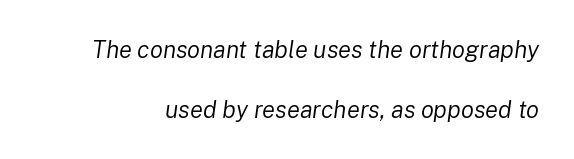
Plain, unruled lines of type. The rendering applies a slant to the glyphs. How would I describe the line gaps? Wide and relaxed. Nothing heavy about these letters — not bold at all.
